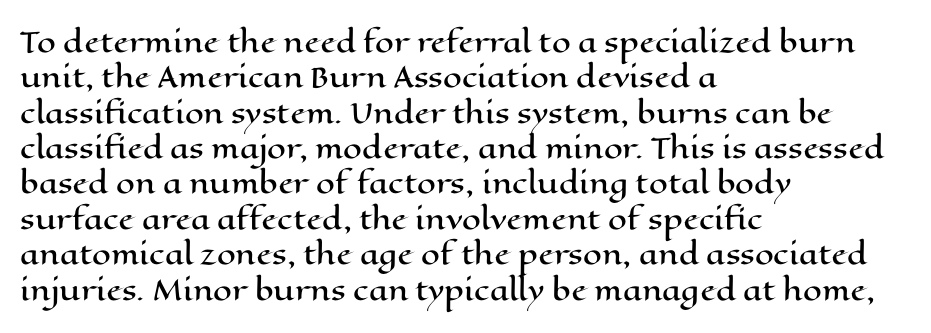
The image shows 27 px text type, upright; set left-aligned, normal line spacing (1.31x), normal letter spacing, not underlined.
